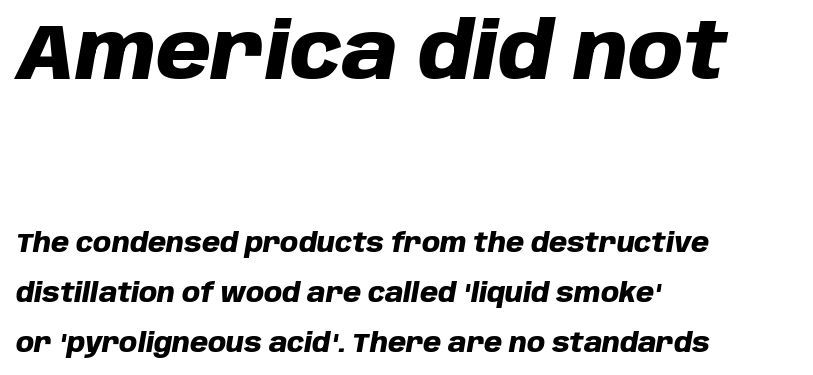
{"italic": "yes", "lean": "right", "slant_degrees": 10, "bold": "yes", "weight": "heavy", "width": "normal", "stroke_contrast": "low", "x_height": "large", "monospaced": "no", "underline": "no", "align": "left", "line_spacing": "loose", "line_spacing_ratio": 1.92, "letter_spacing": "normal", "letter_spacing_em": 0.0, "larger_block": "first", "size_ratio": 3.04, "glyph_px": 79}
